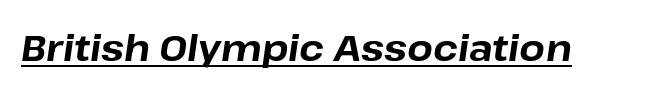
Does the lettering tilt? It does — this is italic. Notice how a bar underscores the lettering throughout. Do the characters align in a grid? No, the font is proportional. Strokes here are thick enough to call this a true bold.
